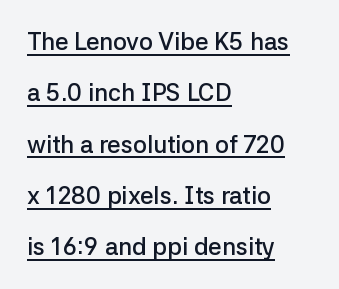
{"italic": "no", "bold": "semi", "underline": "yes", "align": "left", "line_spacing": "loose", "line_spacing_ratio": 2.14, "letter_spacing": "normal", "letter_spacing_em": 0.0, "glyph_px": 24}
